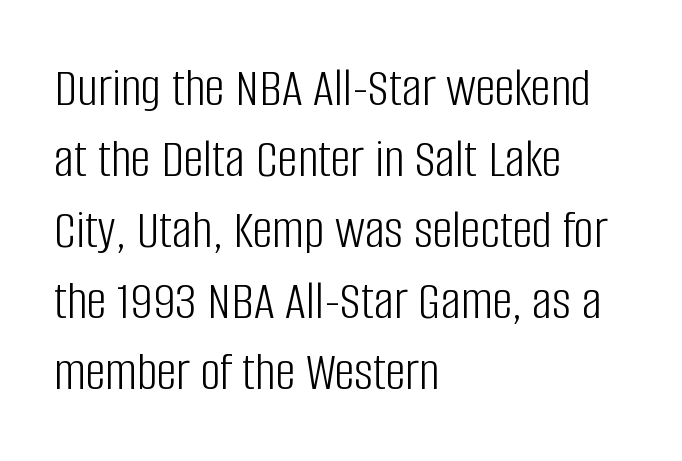
Q: Is the text bold? A: No.
Q: Is the text italic (slanted)? A: No, it is upright.
Q: Is the typeface a serif or a sans-serif typeface? A: Sans-serif.
Q: Is the text underlined? A: No.
Q: How is the paragraph aligned? A: Left-aligned.
Q: Is the spacing between letters normal or unusually wide? A: Normal.
Q: Is the spacing between lines tight, normal or loose? A: Normal.
Q: Width (condensed, normal, or wide)? A: Condensed.
Q: Stroke contrast? A: Low.
Q: x-height? A: Large.
Q: Monospaced? A: No.
